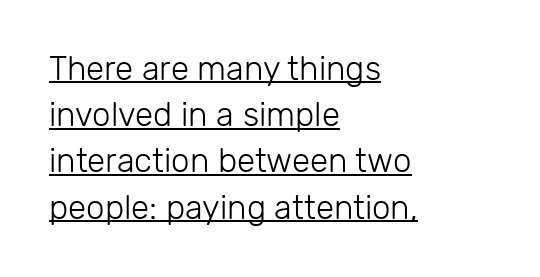
{"serif": "no", "italic": "no", "bold": "no", "weight": "light", "width": "normal", "stroke_contrast": "low", "x_height": "medium", "monospaced": "no", "underline": "yes", "align": "left", "line_spacing": "normal", "line_spacing_ratio": 1.4, "letter_spacing": "normal", "letter_spacing_em": 0.0, "glyph_px": 33}
